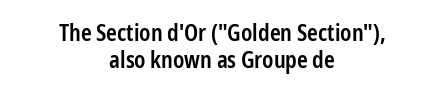
{"italic": "no", "bold": "semi", "underline": "no", "align": "center", "line_spacing_ratio": 1.17, "letter_spacing": "normal", "letter_spacing_em": 0.0, "glyph_px": 23}
